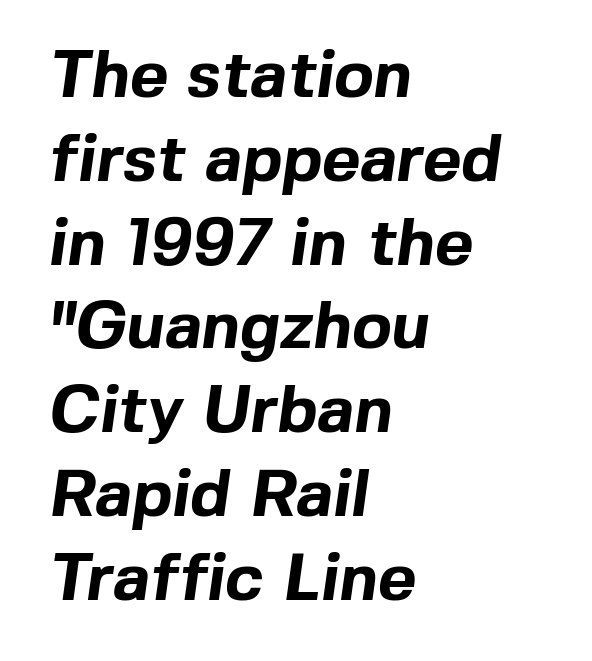
You can tell from the bare stems that sans-serif type was used. Plenty of ink on the page — the face is bold. Here the designer chose a conventional face with non-uniform glyph widths. Rule under the text: the space is simply empty. Look at the tracking — it's just the regular setting, nothing added.
